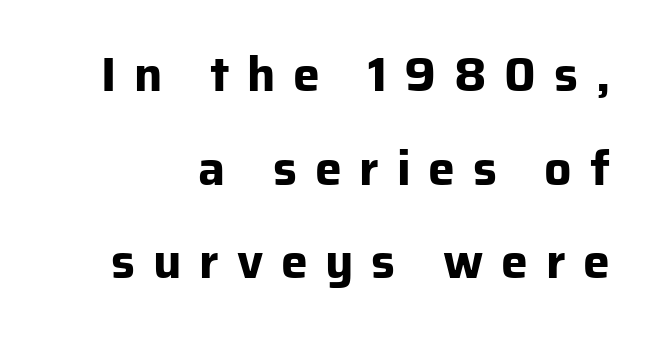
The image shows 48 px bold sans-serif type, upright; set loose line spacing (1.95x), unusually wide letter spacing (+0.37 em), not underlined; low stroke contrast and a medium x-height.
